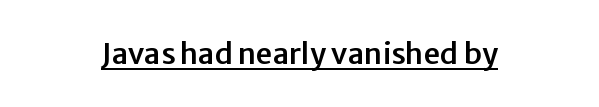
Short note: letters normally spaced. The letters stand upright; this is a roman face. Is this a fixed-width face? No — the glyphs have proportional, varying widths. Observe the absence of serifs on each vertical stroke in this sample. The typesetter has applied underlining to the passage shown. The typesetter chose a symmetrical, centered arrangement here.
